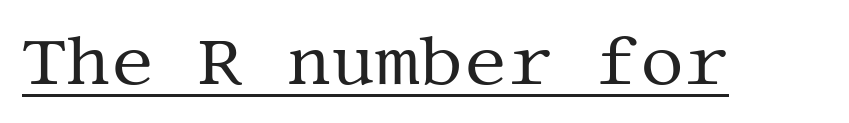
Q: Is the text bold? A: No.
Q: Is the text italic (slanted)? A: No, it is upright.
Q: Is the typeface a serif or a sans-serif typeface? A: Serif.
Q: Is the text underlined? A: Yes.
Q: Is the spacing between letters normal or unusually wide? A: Normal.
Q: Width (condensed, normal, or wide)? A: Normal.
Q: Stroke contrast? A: Medium.
Q: x-height? A: Large.
